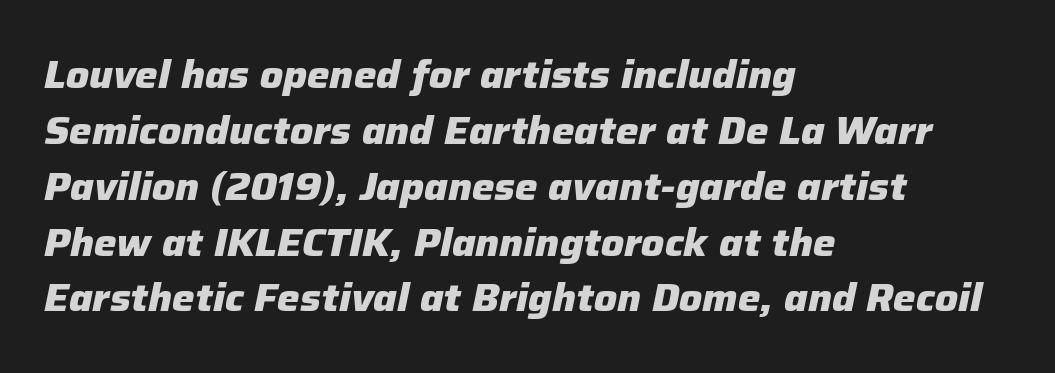
The image shows 38 px heavy type, italic (leaning right); set left-aligned, normal line spacing (1.47x), normal letter spacing, not underlined; low stroke contrast and a medium x-height.
